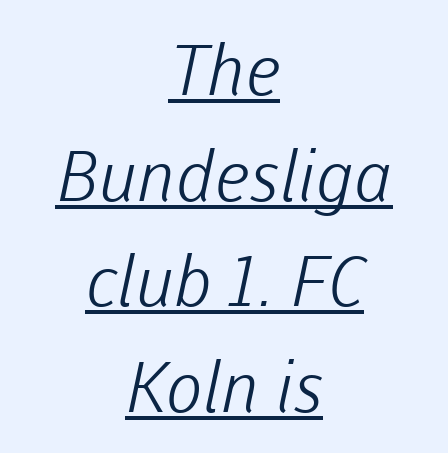
The image shows 70 px light sans-serif type; set centered, normal line spacing (1.51x), normal letter spacing, underlined; low stroke contrast and a medium x-height.
